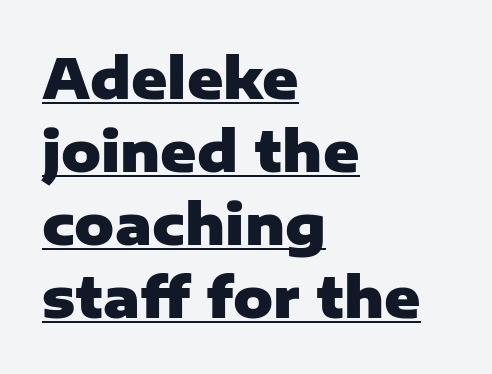
Interline gaps are of average width in this sample. Standard letterfit; no display-style spreading of the glyphs. The typesetter chose a ragged-right arrangement here. Its strokes are broad and dark, the hallmark of bold type.
